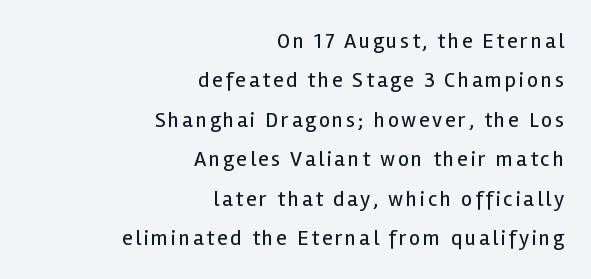
If you drew a ruler down the right edge, every line would touch it. No chunkiness to these letters — they're not bold. Honestly, there is no underline to notice here at all. The letters stand upright; this is a roman face.
